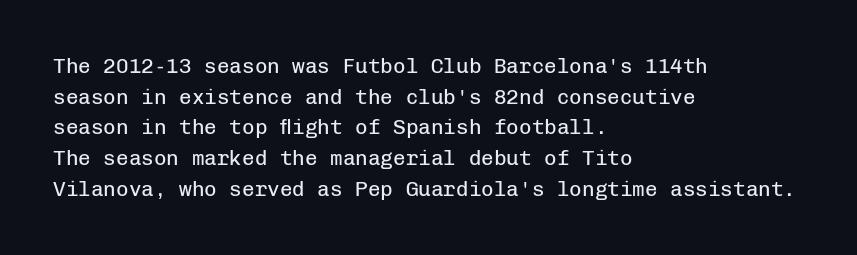
Q: Is the text bold? A: No.
Q: Is the text italic (slanted)? A: No, it is upright.
Q: Is the text underlined? A: No.
Q: How is the paragraph aligned? A: Left-aligned.
Q: Is the spacing between letters normal or unusually wide? A: Normal.
Q: Is the spacing between lines tight, normal or loose? A: Normal.
